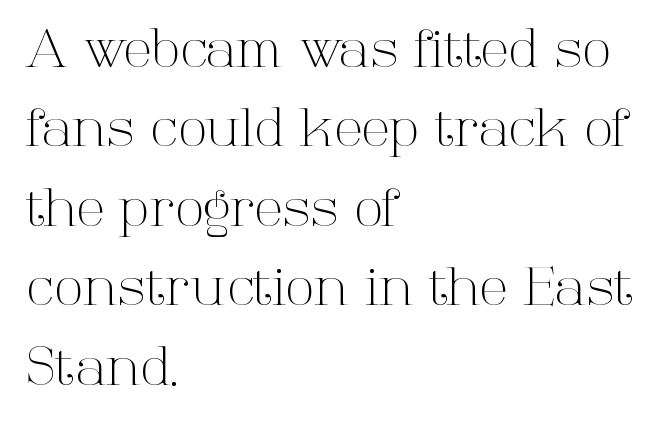
This is the regular roman posture of the typeface. The leading is moderate, giving the passage an even texture. The gaps between neighbouring characters are ordinary and unremarkable. The lines in this sample share a left origin and differ only in where they stop. Proportional: the letters do not fall into vertical columns. The face looks like a standard text weight, possibly lighter.
